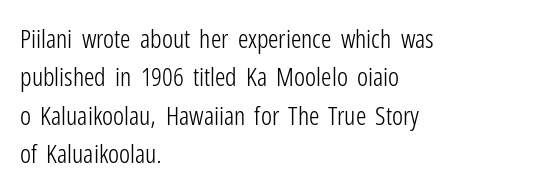
Leftover space on each line is placed entirely after the last word. The font sits on the lighter half of the weight spectrum, regular included. Here the glyphs are tracked normally, forming tight word shapes. Evenly set lines give the paragraph a standard silhouette. The area under the type is left untouched. The letters stand upright; this is a roman face.
